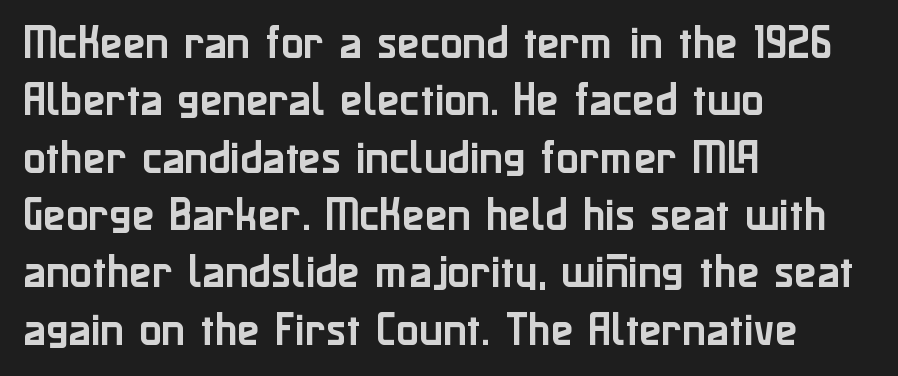
Check where the strokes stop: nothing finishes them off — pure sans. Whoever set this chose a conventional vertical rhythm. Ordinary non-slanted type is in use. Underlining? Definitely not there. Line starts are locked; line ends wander. These lines are rendered in a variable-pitch font.
